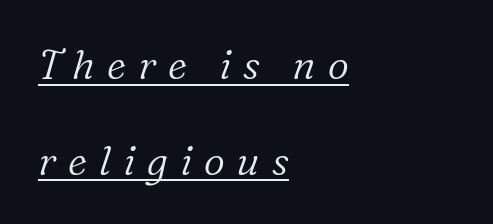
{"serif": "yes", "italic": "yes", "lean": "right", "slant_degrees": 16, "bold": "no", "weight": "light", "width": "normal", "stroke_contrast": "low", "x_height": "medium", "monospaced": "no", "underline": "yes", "align": "left", "line_spacing": "loose", "line_spacing_ratio": 2.33, "letter_spacing": "wide", "letter_spacing_em": 0.29, "glyph_px": 41}
